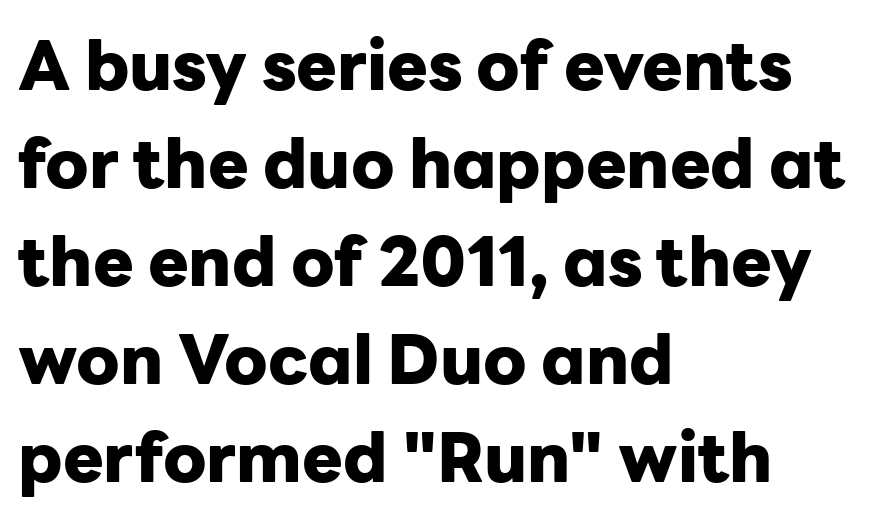
A sans-serif font was chosen for this passage. Notice how the stems are strictly vertical — no italics here. Reading down the block, your eye returns to a fixed left position each line. Is there much room between lines? A standard amount, neither cramped nor airy. Letters rest on an invisible, unmarked baseline. Varying glyph widths throughout — classic text-font behaviour.
